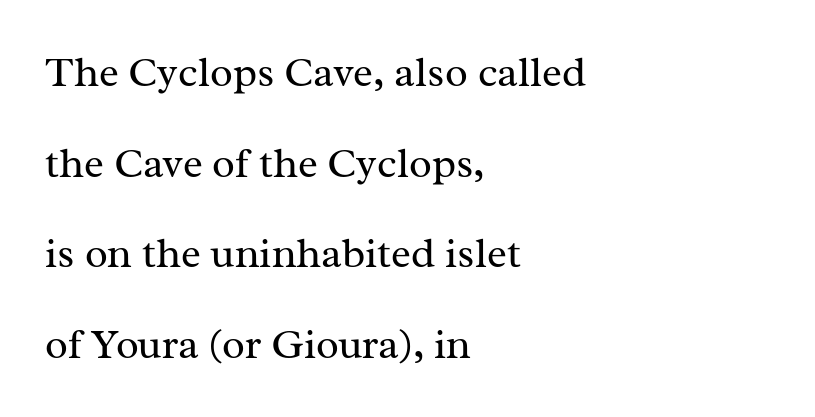
Q: Is the text bold? A: No.
Q: Is the text italic (slanted)? A: No, it is upright.
Q: Is the typeface a serif or a sans-serif typeface? A: Serif.
Q: Is the text underlined? A: No.
Q: How is the paragraph aligned? A: Left-aligned.
Q: Is the spacing between letters normal or unusually wide? A: Normal.
Q: Is the spacing between lines tight, normal or loose? A: Loose.
Q: Width (condensed, normal, or wide)? A: Normal.
Q: Stroke contrast? A: Medium.
Q: x-height? A: Medium.
Q: Monospaced? A: No.
